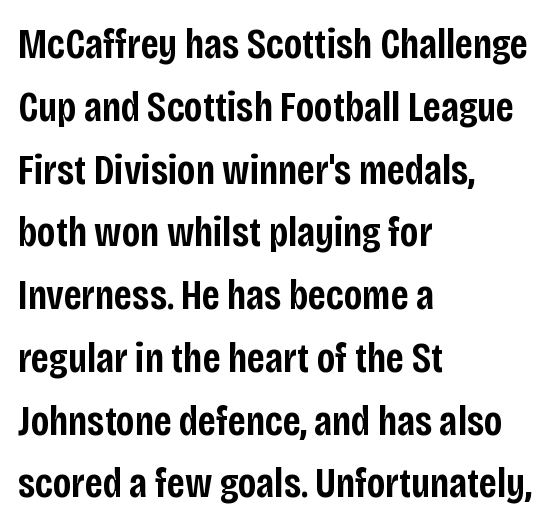
The image shows 43 px semibold, condensed sans-serif type, upright; set left-aligned, normal line spacing (1.46x), normal letter spacing, not underlined; low stroke contrast and a large x-height.
